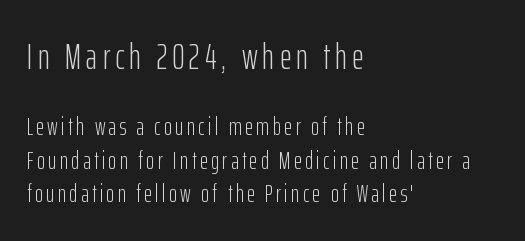
{"serif": "no", "italic": "no", "bold": "no", "weight": "light", "width": "condensed", "stroke_contrast": "low", "x_height": "medium", "monospaced": "no", "underline": "no", "align": "left", "line_spacing": "normal", "line_spacing_ratio": 1.34, "larger_block": "first", "size_ratio": 1.48, "glyph_px": 37}
